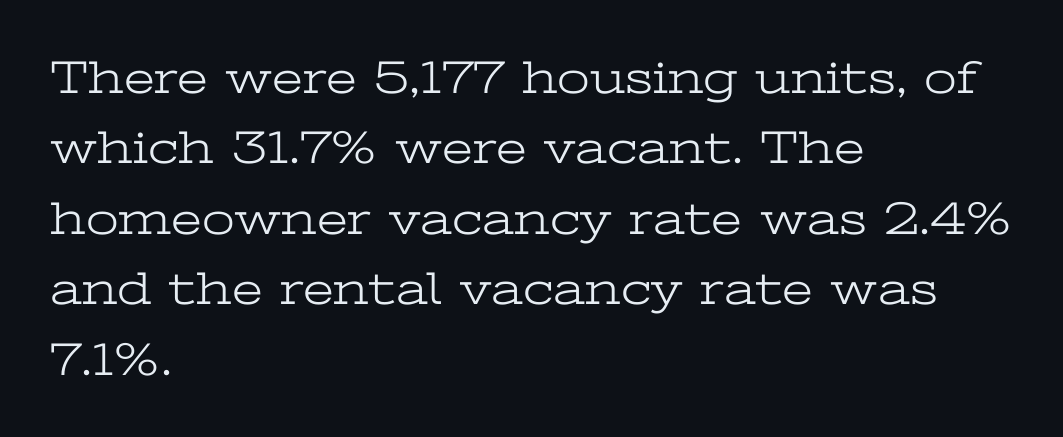
Typographically, this falls in the serif category. This rendering leaves character spacing at its baseline value. Do the characters align in a grid? No, the font is proportional. Honestly, the row spacing looks completely unremarkable. Any mark beneath the type? The region is blank.
